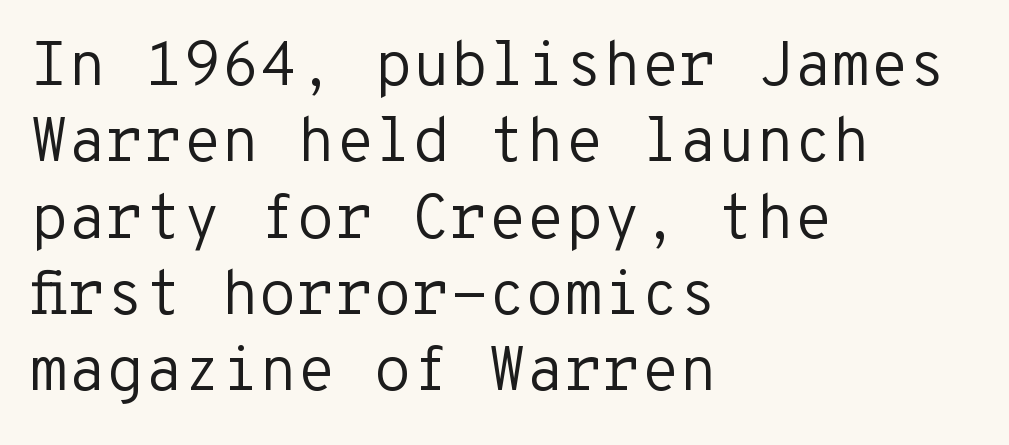
The text was rendered using a sans face with plain stroke endings. These lines are rendered in a fixed-pitch font. The face looks like a standard text weight, possibly lighter. If you drew a line through each stem, it would be perfectly vertical. Has an underline been added? It has not.
